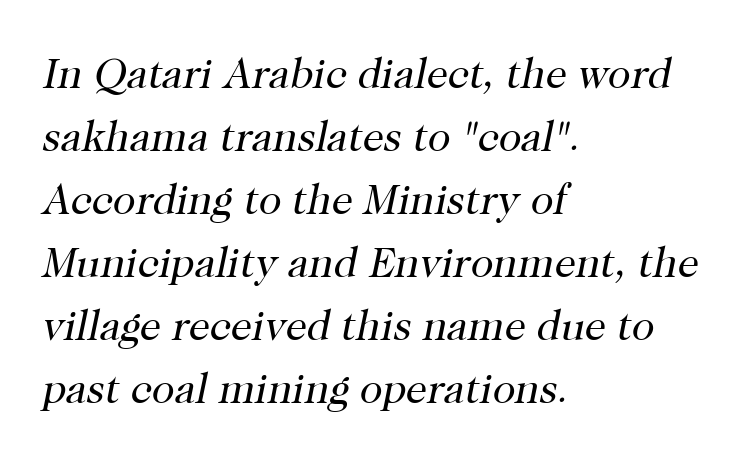
The image shows 42 px regular-weight serif type, italic (leaning right); set left-aligned, normal line spacing (1.5x), normal letter spacing, not underlined; high stroke contrast and a medium x-height.
